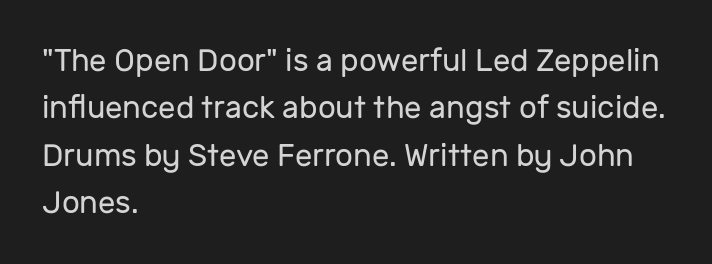
The image shows 31 px regular-weight sans-serif type, upright; set left-aligned, normal line spacing (1.53x), normal letter spacing, not underlined; low stroke contrast and a medium x-height.
